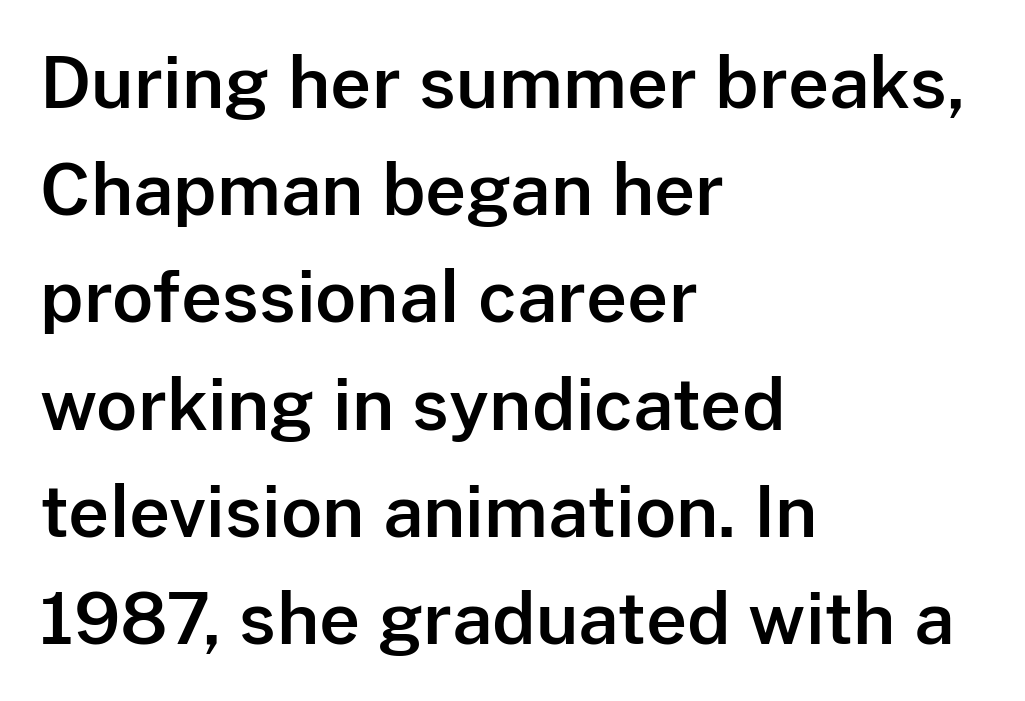
Q: Is the text italic (slanted)? A: No, it is upright.
Q: Is the typeface a serif or a sans-serif typeface? A: Sans-serif.
Q: Is the text underlined? A: No.
Q: How is the paragraph aligned? A: Left-aligned.
Q: Is the spacing between letters normal or unusually wide? A: Normal.
Q: Is the spacing between lines tight, normal or loose? A: Normal.
Q: Width (condensed, normal, or wide)? A: Normal.
Q: Stroke contrast? A: Low.
Q: x-height? A: Medium.
Q: Monospaced? A: No.
